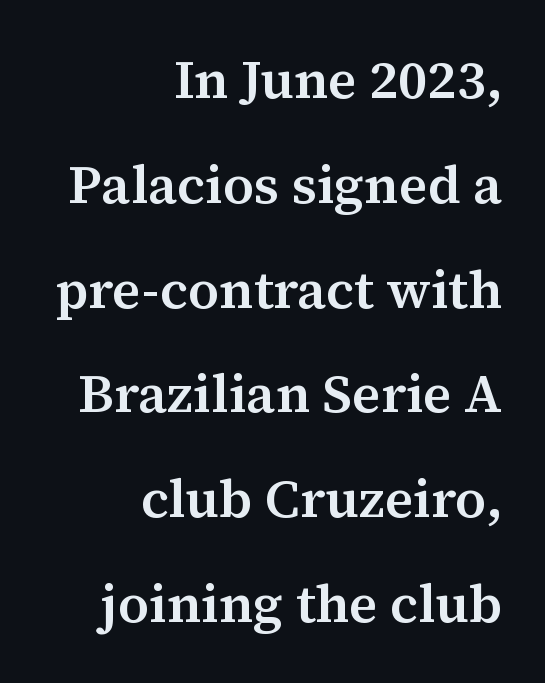
Little horizontal feet cap the strokes, marking this as serif type. Is the block centered? No — it sits flush against the right margin. Leading: increased. On the weight axis this lands at semibold, roughly 600. The tracking reads as untouched default to a designer's eye. Is this a fixed-width face? No — the glyphs have proportional, varying widths.
